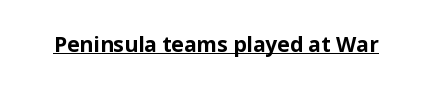
Q: Is the text bold? A: Yes.
Q: Is the text italic (slanted)? A: No, it is upright.
Q: Is the text underlined? A: Yes.
Q: Is the spacing between letters normal or unusually wide? A: Normal.
